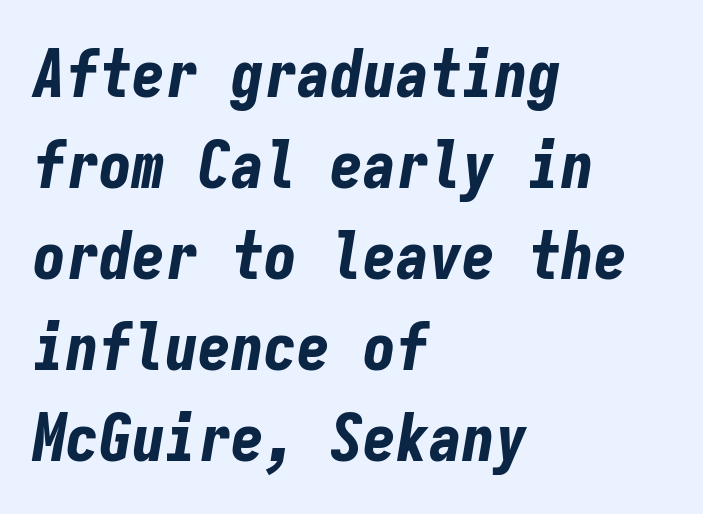
The image shows 66 px bold, condensed type, italic (leaning right), monospaced; set left-aligned, normal line spacing (1.38x), normal letter spacing, not underlined; low stroke contrast and a medium x-height.
